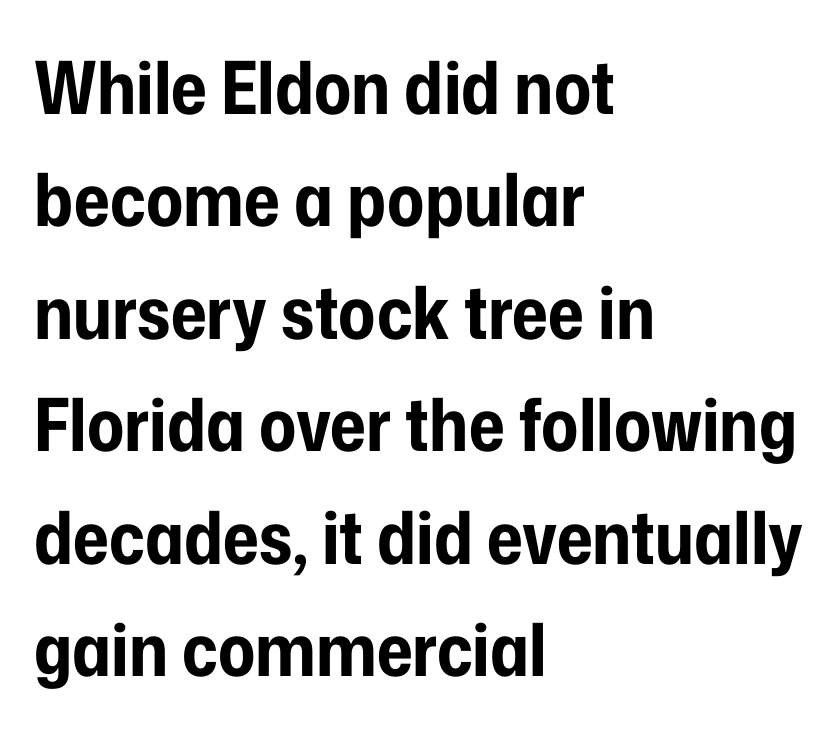
The image shows 73 px bold, condensed sans-serif type, upright; set left-aligned, normal line spacing (1.54x), normal letter spacing, not underlined; low stroke contrast and a medium x-height.
